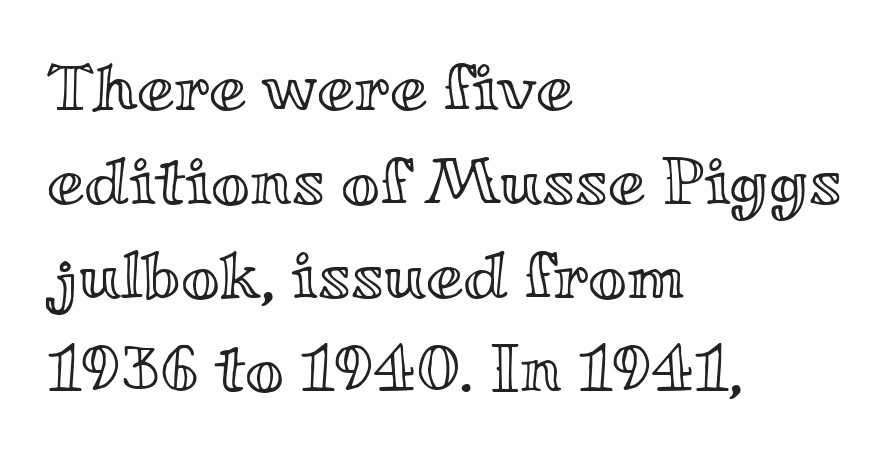
Q: Is the text italic (slanted)? A: No, it is upright.
Q: Is the text underlined? A: No.
Q: How is the paragraph aligned? A: Left-aligned.
Q: Is the spacing between letters normal or unusually wide? A: Normal.
Q: Is the spacing between lines tight, normal or loose? A: Normal.
Q: Width (condensed, normal, or wide)? A: Wide.
Q: x-height? A: Small.
Q: Monospaced? A: No.
